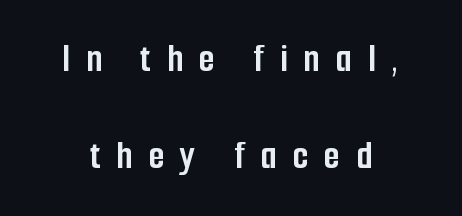
Q: Is the text bold? A: Yes.
Q: Is the text italic (slanted)? A: No, it is upright.
Q: Is the typeface a serif or a sans-serif typeface? A: Sans-serif.
Q: Is the text underlined? A: No.
Q: Is the spacing between letters normal or unusually wide? A: Unusually wide.
Q: Is the spacing between lines tight, normal or loose? A: Loose.
Q: Width (condensed, normal, or wide)? A: Condensed.
Q: Stroke contrast? A: Low.
Q: x-height? A: Medium.
Q: Monospaced? A: No.
